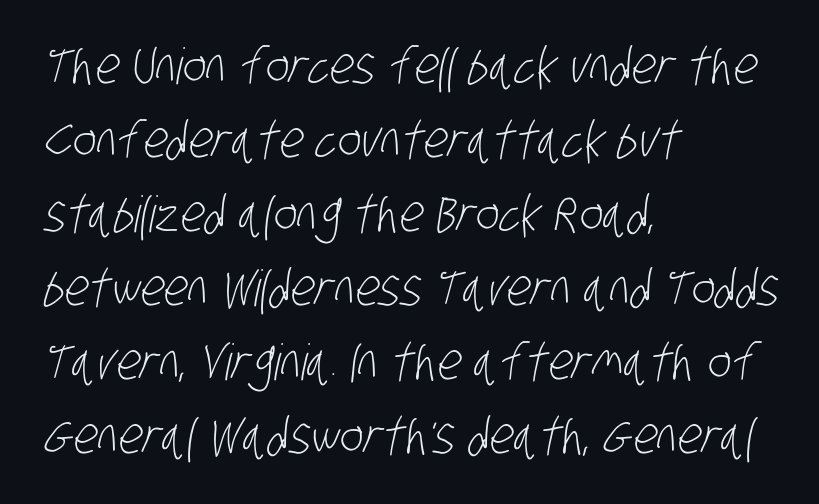
Unbolded letterforms with no extra heft. Does the leading feel generous? No, just average. Where is the straight margin? On the left. Compared with typical body copy, the letter spacing here is the same. Plain, unruled lines of type.
